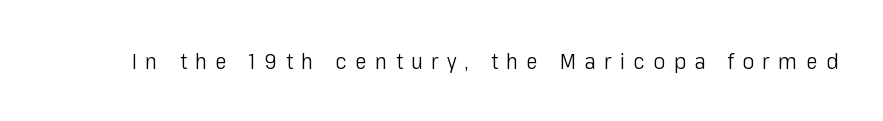
The image shows 22 px text type, upright; set unusually wide letter spacing (+0.39 em), not underlined.
